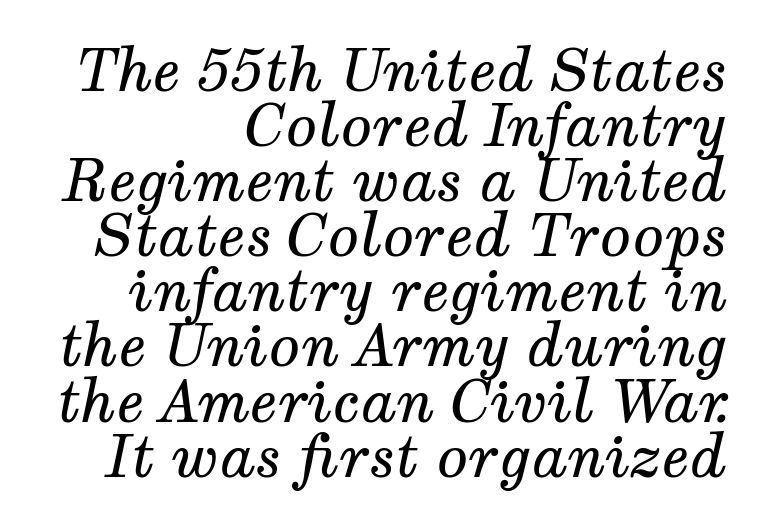
{"serif": "yes", "italic": "yes", "lean": "right", "slant_degrees": 12, "bold": "no", "weight": "regular", "width": "normal", "stroke_contrast": "medium", "x_height": "medium", "monospaced": "no", "underline": "no", "align": "right", "line_spacing": "tight", "line_spacing_ratio": 0.95, "letter_spacing": "normal", "letter_spacing_em": 0.0, "glyph_px": 58}
